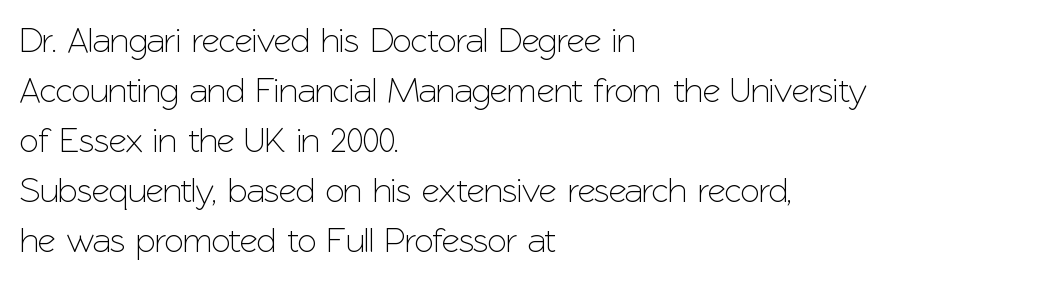
Q: Is the text italic (slanted)? A: No, it is upright.
Q: Is the typeface a serif or a sans-serif typeface? A: Sans-serif.
Q: Is the text underlined? A: No.
Q: How is the paragraph aligned? A: Left-aligned.
Q: Is the spacing between letters normal or unusually wide? A: Normal.
Q: Is the spacing between lines tight, normal or loose? A: Normal.
Q: Width (condensed, normal, or wide)? A: Normal.
Q: Stroke contrast? A: Low.
Q: x-height? A: Medium.
Q: Monospaced? A: No.
